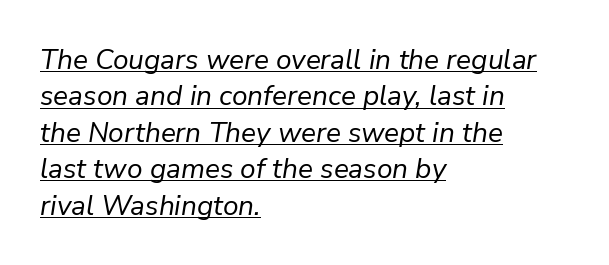
Decoration check: the copy is underlined. Weight: not bold — regular or lighter. The face used here is proportionally spaced, like ordinary book or web type. Does the lettering tilt? It does — this is italic. Reading down the column, the eye jumps a familiar distance to each next line. Short and long lines alike share a common starting point at left.
